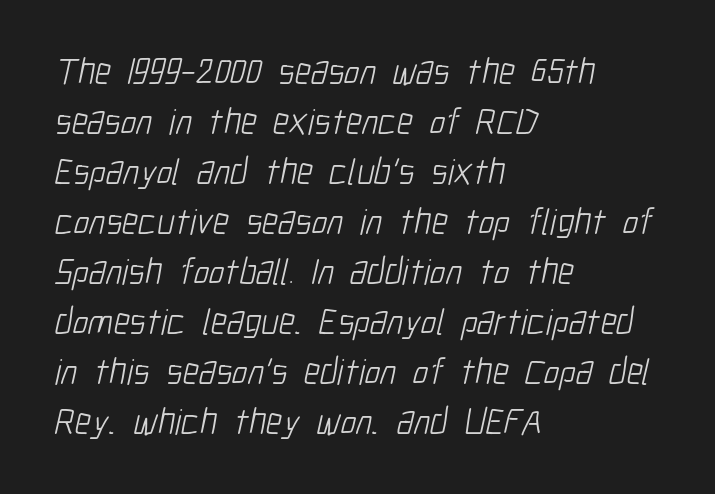
Q: Is the text bold? A: No.
Q: Is the typeface a serif or a sans-serif typeface? A: Sans-serif.
Q: Is the text underlined? A: No.
Q: How is the paragraph aligned? A: Left-aligned.
Q: Is the spacing between letters normal or unusually wide? A: Normal.
Q: Is the spacing between lines tight, normal or loose? A: Normal.
Q: Width (condensed, normal, or wide)? A: Condensed.
Q: Stroke contrast? A: Low.
Q: x-height? A: Medium.
Q: Monospaced? A: No.
